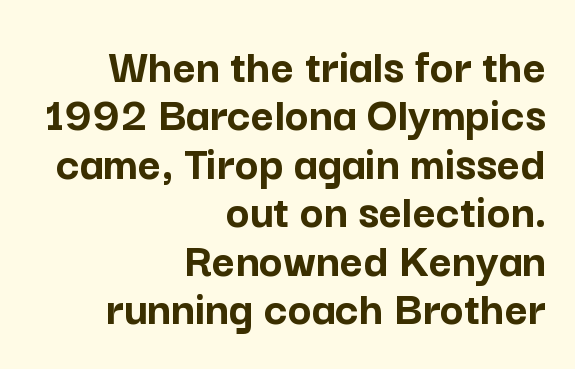
{"serif": "no", "italic": "no", "bold": "yes", "weight": "semibold", "width": "normal", "stroke_contrast": "low", "x_height": "medium", "monospaced": "no", "underline": "no", "align": "right", "line_spacing": "tight", "line_spacing_ratio": 0.97, "letter_spacing": "normal", "letter_spacing_em": 0.0, "glyph_px": 50}
